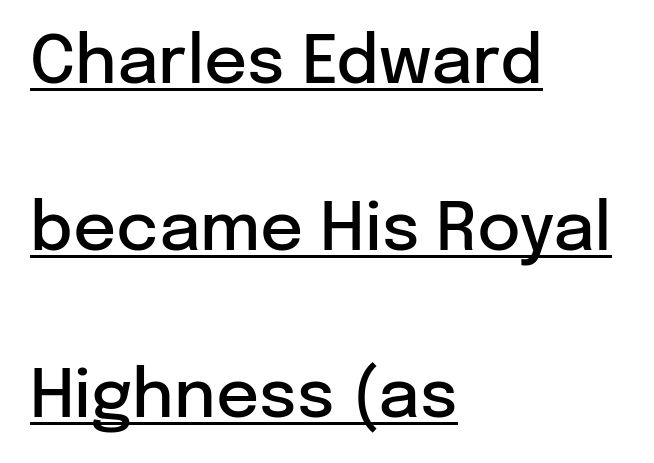
Look at the bottom of the vertical strokes: they stop flat, with no serifs. A roman cut, with each character standing at attention. How are the letters spaced? Ordinarily, with no added tracking. Typesetter's note: demi weight, one step under bold.
